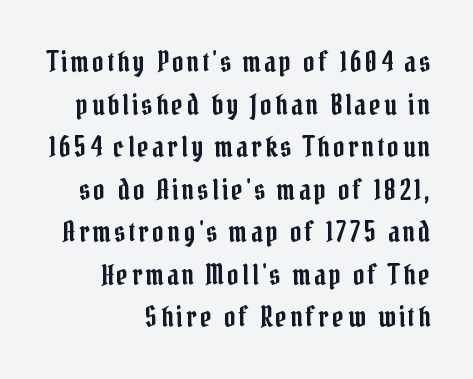
The font family rendered here belongs to the serif group. Casual observation: everything's shoved over to the right. The gap between lines stays unmarked. You could not count columns in this text — the font is proportionally spaced. The space between consecutive lines is moderate. The lettering holds an erect, upright posture throughout.
